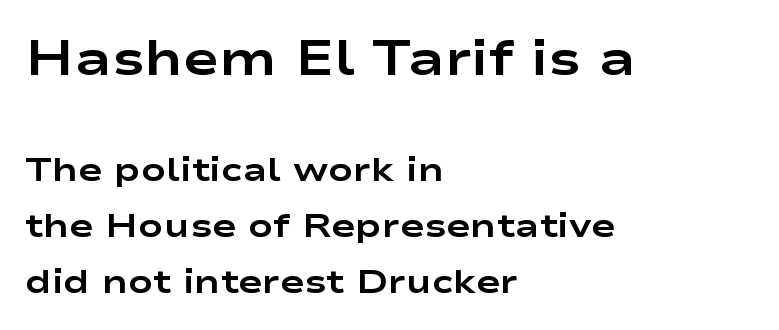
The image shows 49 px bold, wide sans-serif type, upright; set left-aligned, normal line spacing (1.69x), normal letter spacing, not underlined; the first (top) block is 1.48x larger; low stroke contrast and a medium x-height.
